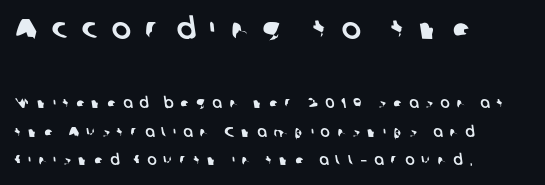
The image shows 29 px sans-serif type; set left-aligned, loose line spacing (2.01x), unusually wide letter spacing (+0.5 em), not underlined; the first (top) block is 2.07x larger; low stroke contrast and a medium x-height.
